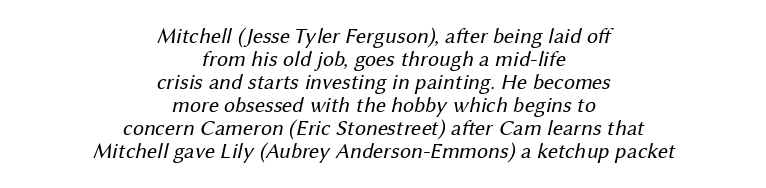
Is the type heavy? It reads as light-to-regular instead. The face used here is rendered with its standard letterfit. Rule under the text: the space is simply empty. Baseline-to-baseline distance is barely more than the letter height. The whitespace from short lines is split evenly between both sides.
